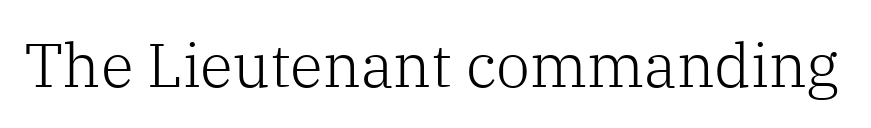
The image shows 61 px light serif type, upright; set normal letter spacing, not underlined; low stroke contrast and a medium x-height.
